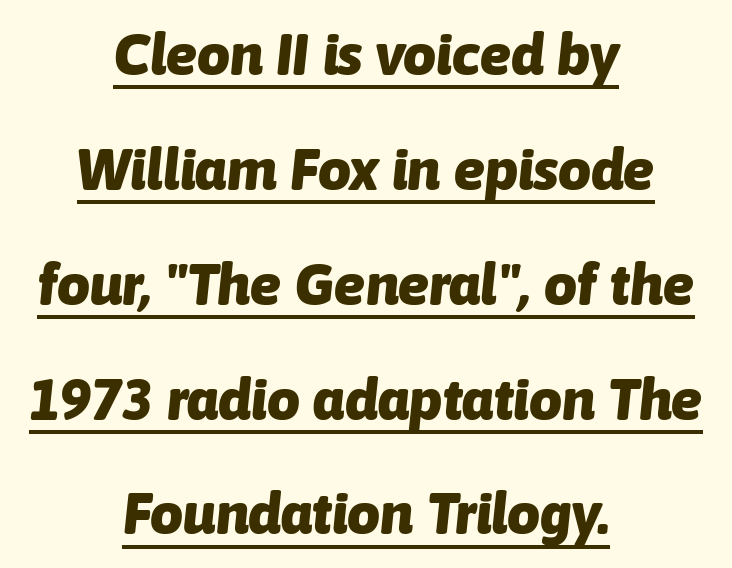
The image shows 58 px heavy type, italic (leaning right); set centered, loose line spacing (1.98x), normal letter spacing, underlined; low stroke contrast and a medium x-height.
